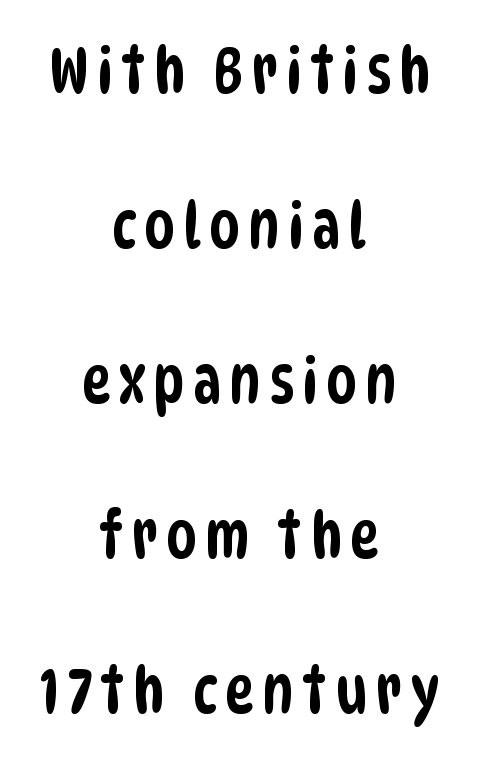
Q: Is the typeface a serif or a sans-serif typeface? A: Sans-serif.
Q: Is the text underlined? A: No.
Q: How is the paragraph aligned? A: Centered.
Q: Is the spacing between lines tight, normal or loose? A: Loose.
Q: Width (condensed, normal, or wide)? A: Condensed.
Q: Stroke contrast? A: Low.
Q: x-height? A: Large.
Q: Monospaced? A: No.
